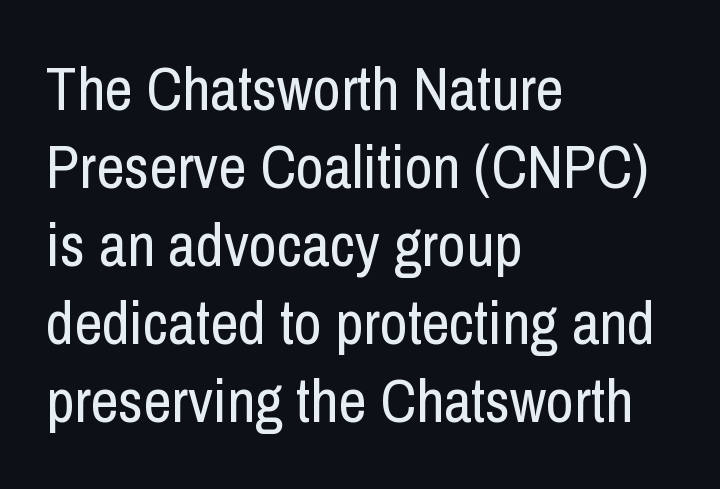
A sans-serif font was chosen for this passage. The area under the type is left untouched. Characters follow at the spacing the type designer built in. The typography opts for an upright posture over an oblique one.
